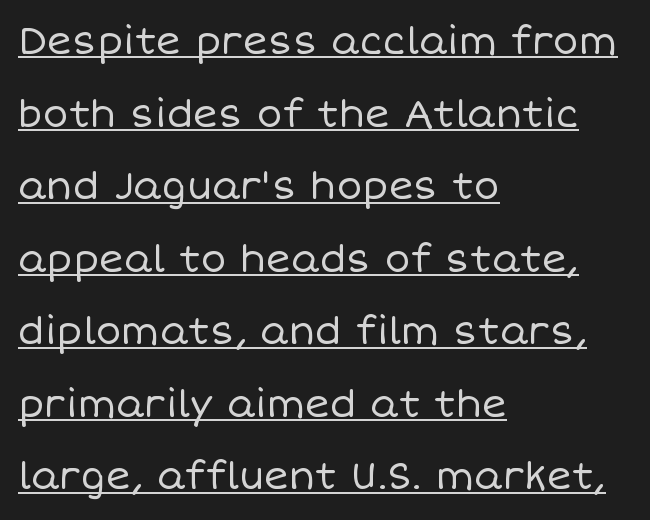
{"italic": "no", "bold": "no", "weight": "regular", "width": "normal", "stroke_contrast": "low", "x_height": "large", "monospaced": "no", "underline": "yes", "align": "left", "line_spacing": "loose", "line_spacing_ratio": 1.91, "letter_spacing": "normal", "letter_spacing_em": 0.0, "glyph_px": 38}
